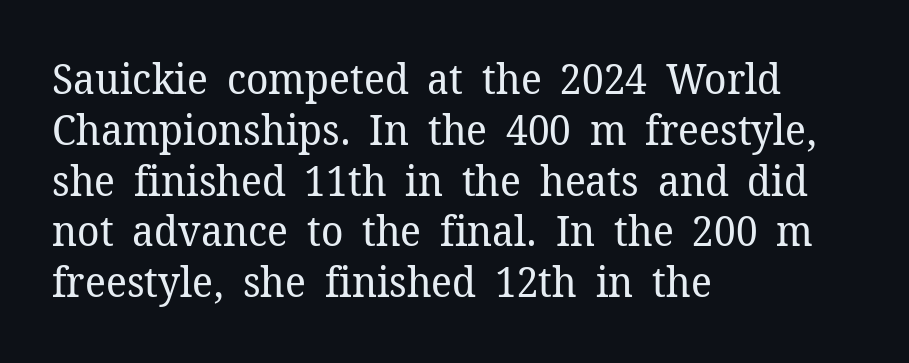
The image shows 42 px regular-weight serif type, upright; set left-aligned, line spacing 1.21x, normal letter spacing, not underlined; low stroke contrast and a medium x-height.
